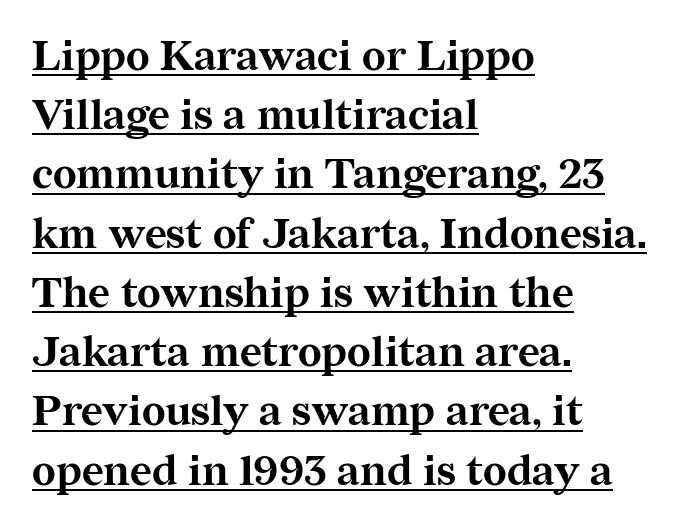
Q: Is the text bold? A: Yes.
Q: Is the text italic (slanted)? A: No, it is upright.
Q: Is the typeface a serif or a sans-serif typeface? A: Serif.
Q: Is the text underlined? A: Yes.
Q: How is the paragraph aligned? A: Left-aligned.
Q: Is the spacing between letters normal or unusually wide? A: Normal.
Q: Is the spacing between lines tight, normal or loose? A: Normal.
Q: Width (condensed, normal, or wide)? A: Normal.
Q: Stroke contrast? A: Medium.
Q: x-height? A: Medium.
Q: Monospaced? A: No.
